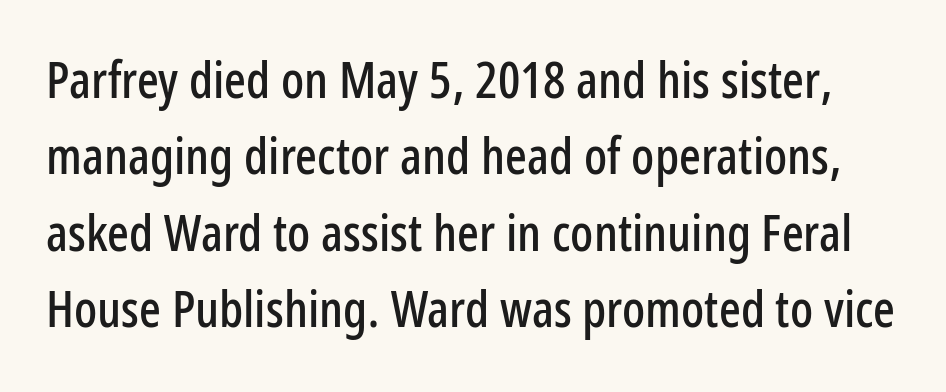
The image shows 51 px condensed sans-serif type, upright; set normal line spacing (1.5x), normal letter spacing, not underlined; low stroke contrast and a medium x-height.
